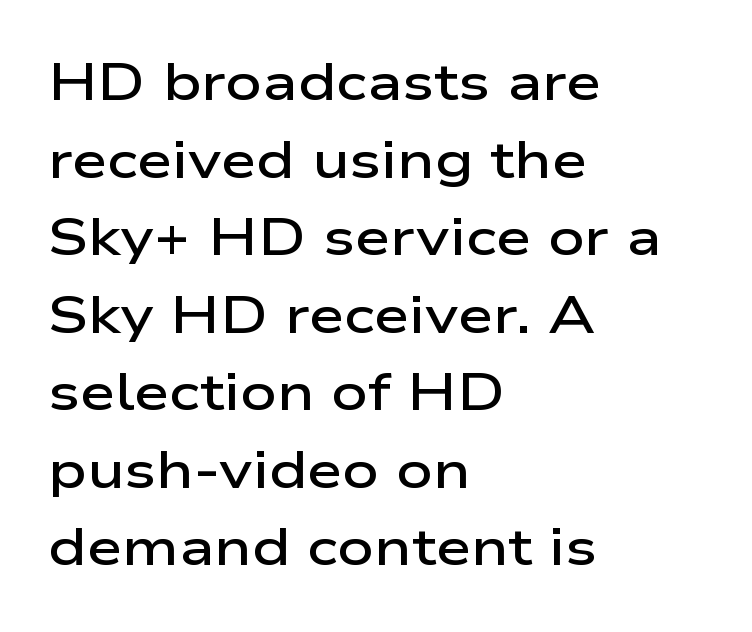
The image shows 51 px semibold, wide sans-serif type, upright; set left-aligned, normal line spacing (1.52x), normal letter spacing, not underlined; low stroke contrast and a medium x-height.
